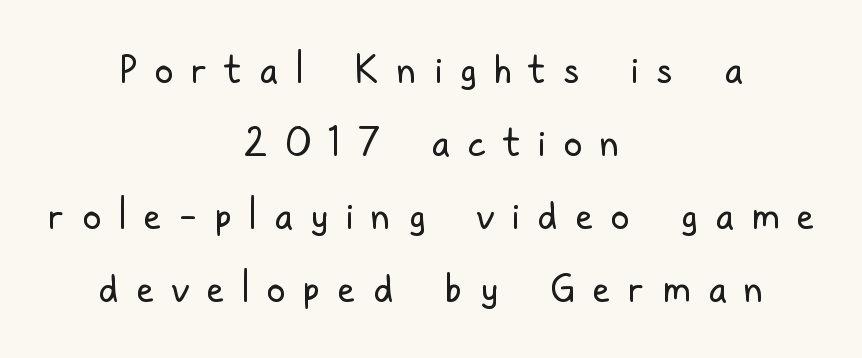
The image shows 38 px regular-weight, condensed sans-serif type, upright; set centered, loose line spacing (1.92x), unusually wide letter spacing (+0.48 em), not underlined; low stroke contrast and a medium x-height.
